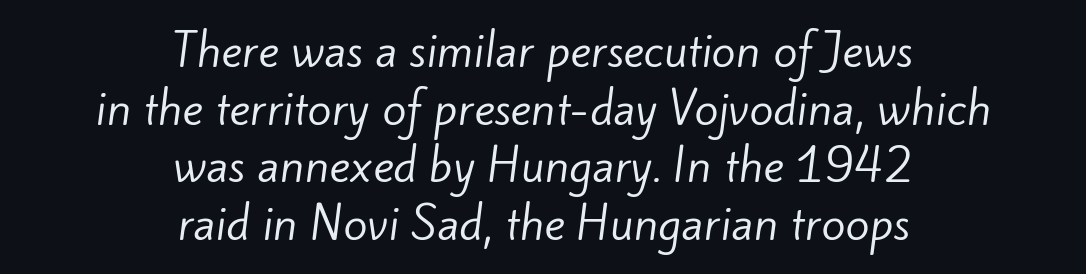
The glyphs are unaccompanied by any horizontal stroke below them. The rendering uses natural spacing where letterforms have individual widths. This block has exactly the height ordinary leading produces. The line texture is even and compact thanks to regular tracking.
